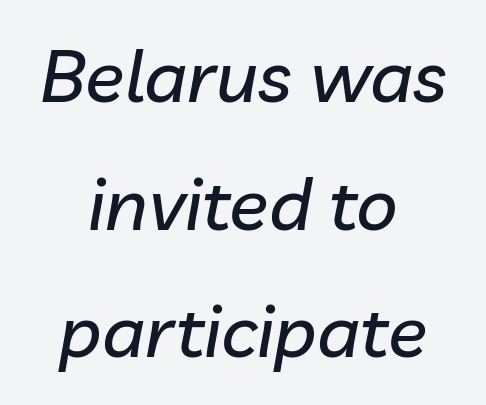
The strip under each line holds only bare page. The letterforms sit shoulder to shoulder at normal distance. This sample is center-justified, so both line endings float freely. This is oblique type, the kind used for emphasis or titles. Do the characters align in a grid? No, the font is proportional.
